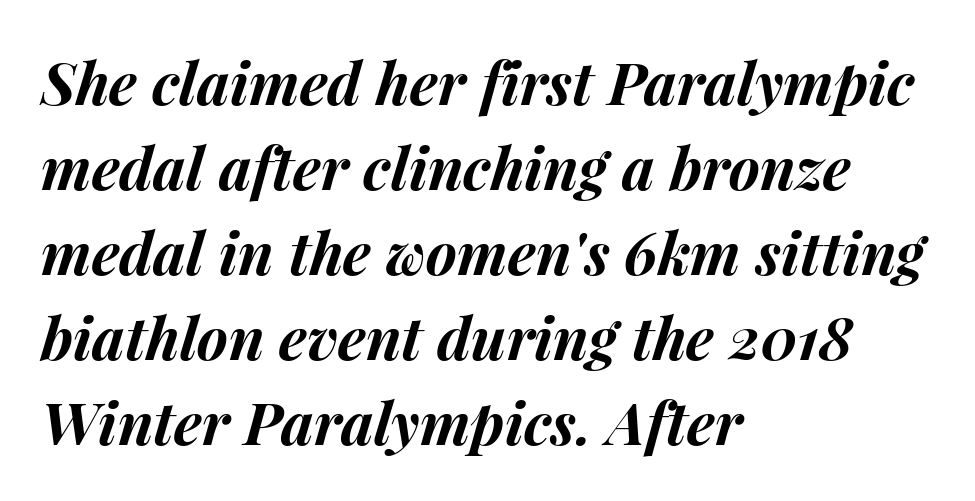
{"italic": "yes", "lean": "right", "slant_degrees": 15, "bold": "yes", "weight": "bold", "width": "normal", "stroke_contrast": "medium", "x_height": "medium", "monospaced": "no", "underline": "no", "align": "left", "line_spacing": "normal", "line_spacing_ratio": 1.44, "letter_spacing": "normal", "letter_spacing_em": 0.0, "glyph_px": 59}
